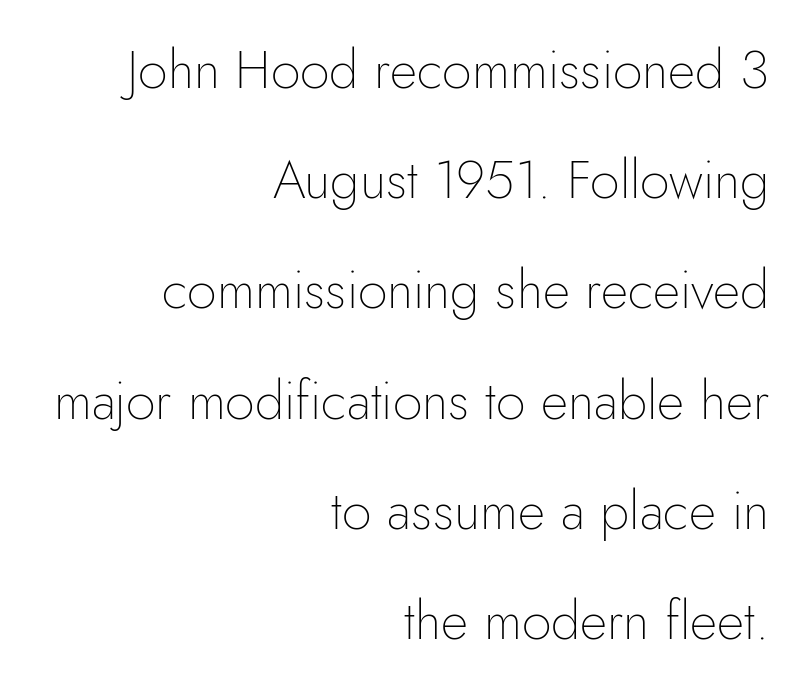
Q: Is the text bold? A: No.
Q: Is the text italic (slanted)? A: No, it is upright.
Q: Is the typeface a serif or a sans-serif typeface? A: Sans-serif.
Q: Is the text underlined? A: No.
Q: How is the paragraph aligned? A: Right-aligned.
Q: Is the spacing between letters normal or unusually wide? A: Normal.
Q: Is the spacing between lines tight, normal or loose? A: Loose.
Q: Width (condensed, normal, or wide)? A: Normal.
Q: Stroke contrast? A: Low.
Q: x-height? A: Small.
Q: Monospaced? A: No.
